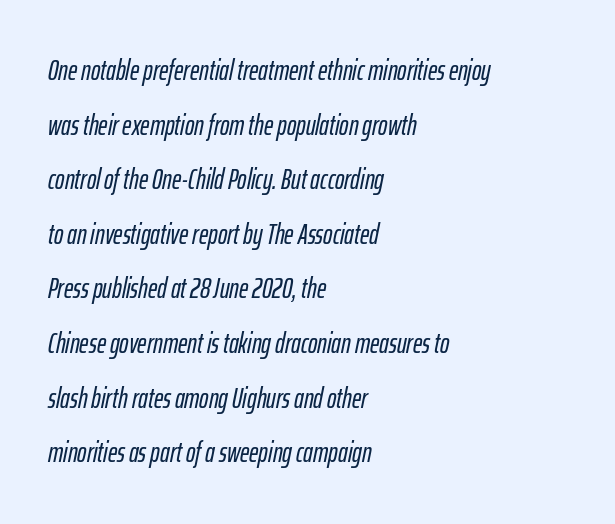
The image shows 28 px condensed type, italic (leaning right); set left-aligned, loose line spacing (1.95x), normal letter spacing, not underlined; low stroke contrast and a medium x-height.
